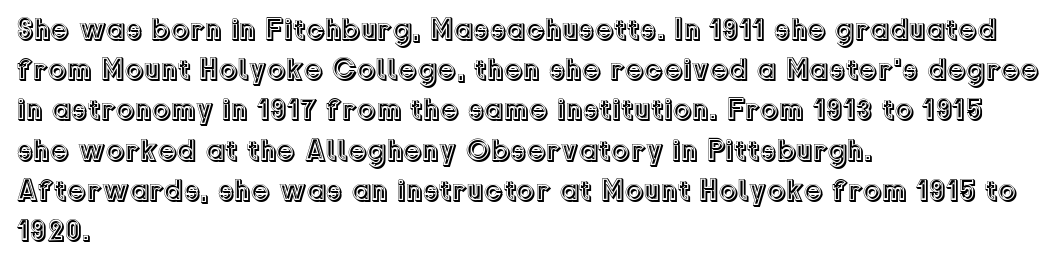
Q: Is the text italic (slanted)? A: No, it is upright.
Q: Is the text underlined? A: No.
Q: How is the paragraph aligned? A: Left-aligned.
Q: Is the spacing between letters normal or unusually wide? A: Normal.
Q: Is the spacing between lines tight, normal or loose? A: Normal.
Q: Width (condensed, normal, or wide)? A: Normal.
Q: x-height? A: Medium.
Q: Monospaced? A: No.
